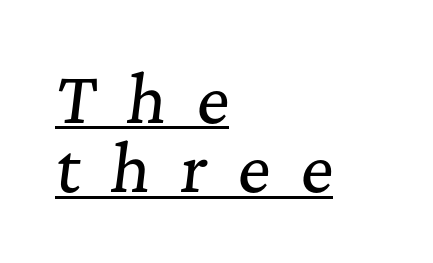
Q: Is the text italic (slanted)? A: Yes, it leans right by about 7 degrees.
Q: Is the typeface a serif or a sans-serif typeface? A: Serif.
Q: Is the text underlined? A: Yes.
Q: How is the paragraph aligned? A: Left-aligned.
Q: Is the spacing between letters normal or unusually wide? A: Unusually wide.
Q: Is the spacing between lines tight, normal or loose? A: Tight.
Q: Width (condensed, normal, or wide)? A: Normal.
Q: Stroke contrast? A: Medium.
Q: x-height? A: Medium.
Q: Monospaced? A: No.
